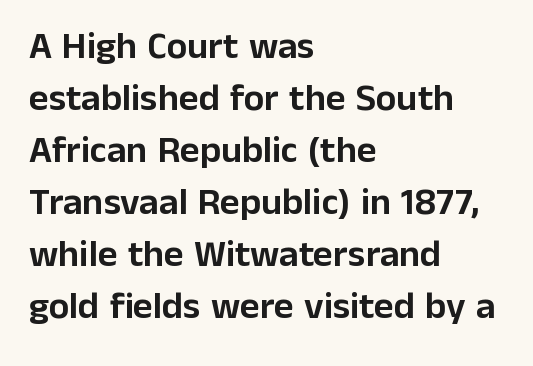
These lines sit exactly where default settings would place them. No feet cap the strokes, marking this as sans-serif type. Is there any slant? The stems are plumb. Think of a printed novel: that variable character pitch is what you see here. Students, note that the glyphs here touch the page at normal intervals. All the whitespace from short lines collects on the right.
